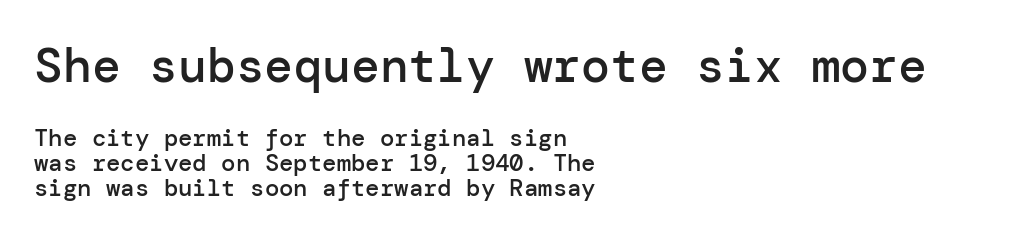
{"serif": "no", "italic": "no", "bold": "semi", "weight": "semibold", "width": "normal", "stroke_contrast": "low", "x_height": "medium", "underline": "no", "align": "left", "line_spacing": "tight", "line_spacing_ratio": 1.04, "letter_spacing": "normal", "letter_spacing_em": 0.0, "larger_block": "first", "size_ratio": 2.0, "glyph_px": 48}
